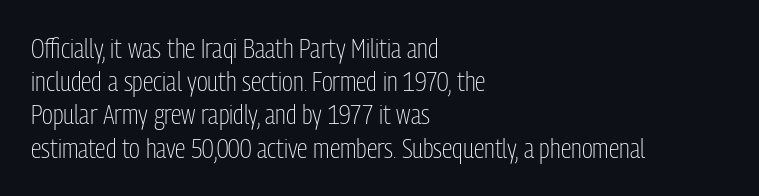
{"italic": "no", "bold": "no", "underline": "no", "align": "left", "line_spacing_ratio": 1.23, "letter_spacing": "normal", "letter_spacing_em": 0.0, "glyph_px": 27}
